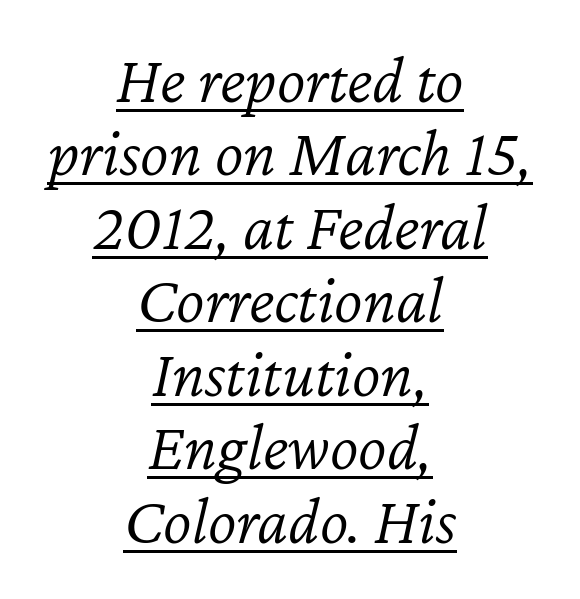
{"italic": "yes", "lean": "right", "slant_degrees": 12, "bold": "no", "weight": "light", "width": "normal", "stroke_contrast": "low", "x_height": "medium", "monospaced": "no", "underline": "yes", "align": "center", "line_spacing": "tight", "line_spacing_ratio": 1.08, "letter_spacing": "normal", "letter_spacing_em": 0.0, "glyph_px": 68}
